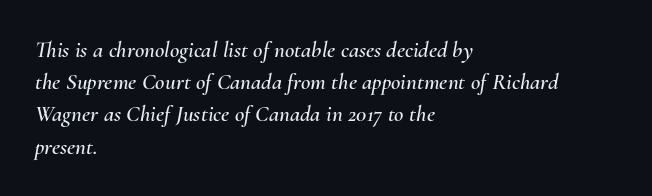
{"italic": "yes", "lean": "right", "slant_degrees": 10, "underline": "no", "align": "left", "line_spacing": "normal", "line_spacing_ratio": 1.4, "letter_spacing": "normal", "letter_spacing_em": 0.0, "glyph_px": 23}
